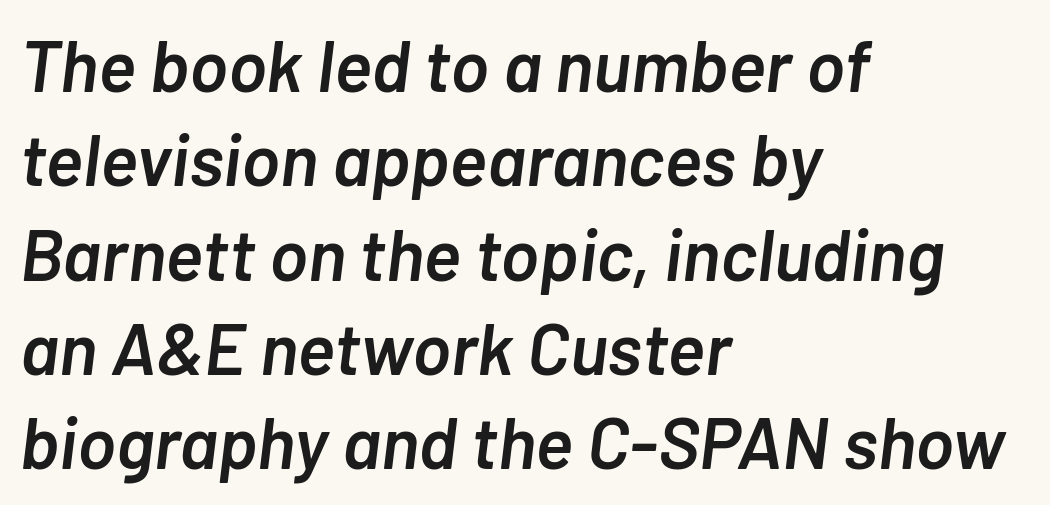
Q: Is the text bold? A: Semi-bold.
Q: Is the text italic (slanted)? A: Yes, it leans right by about 7 degrees.
Q: Is the text underlined? A: No.
Q: How is the paragraph aligned? A: Left-aligned.
Q: Is the spacing between letters normal or unusually wide? A: Normal.
Q: Is the spacing between lines tight, normal or loose? A: Normal.
Q: Width (condensed, normal, or wide)? A: Normal.
Q: Stroke contrast? A: Low.
Q: x-height? A: Medium.
Q: Monospaced? A: No.
